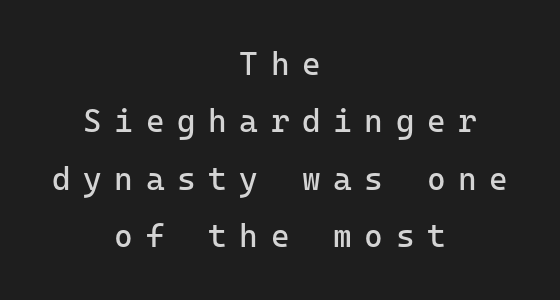
The image shows 32 px regular-weight sans-serif type, upright, monospaced; set centered, line spacing 1.79x, unusually wide letter spacing (+0.39 em), not underlined; low stroke contrast and a medium x-height.
